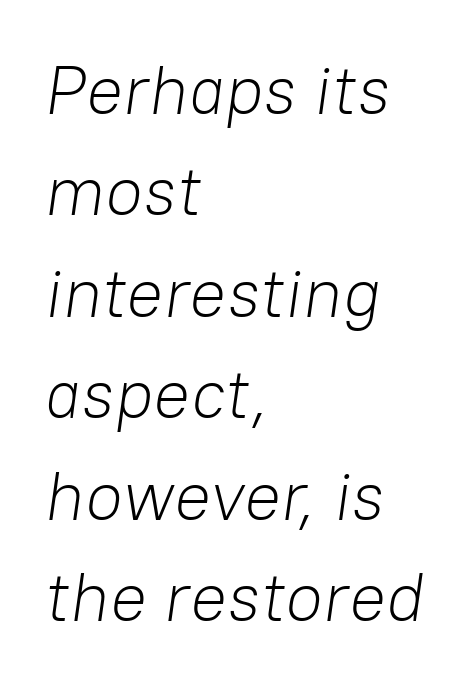
Q: Is the text bold? A: No.
Q: Is the text italic (slanted)? A: Yes, it leans right by about 8 degrees.
Q: Is the text underlined? A: No.
Q: How is the paragraph aligned? A: Left-aligned.
Q: Is the spacing between letters normal or unusually wide? A: Normal.
Q: Is the spacing between lines tight, normal or loose? A: Normal.
Q: Width (condensed, normal, or wide)? A: Normal.
Q: Stroke contrast? A: Low.
Q: x-height? A: Medium.
Q: Monospaced? A: No.
